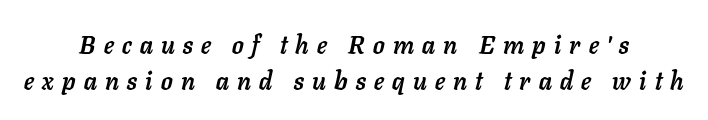
A centered setting, common on invitations and titles, is used for this passage. This sample uses expanded letter spacing, leaving extra air between glyphs. Heft: maximum for text — a bold. Honestly, the row spacing looks completely unremarkable.
